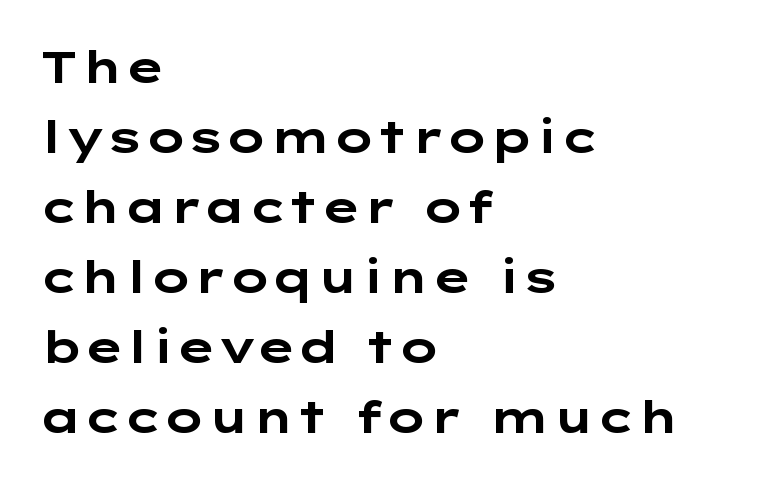
The image shows 44 px bold, wide sans-serif type, upright; set left-aligned, normal line spacing (1.59x), normal letter spacing, not underlined; low stroke contrast and a medium x-height.
